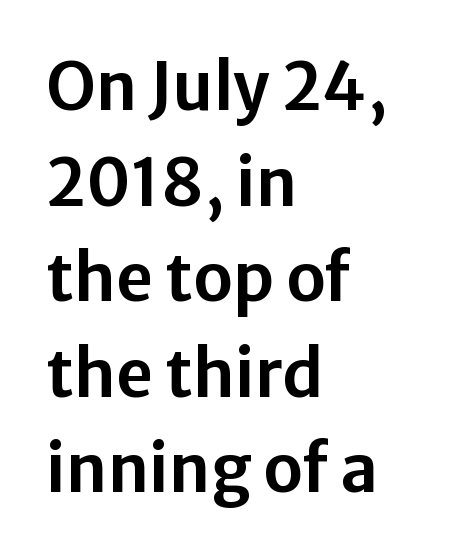
{"serif": "no", "italic": "no", "width": "normal", "stroke_contrast": "low", "x_height": "medium", "monospaced": "no", "underline": "no", "align": "left", "line_spacing": "normal", "line_spacing_ratio": 1.47, "letter_spacing": "normal", "letter_spacing_em": 0.0, "glyph_px": 65}
